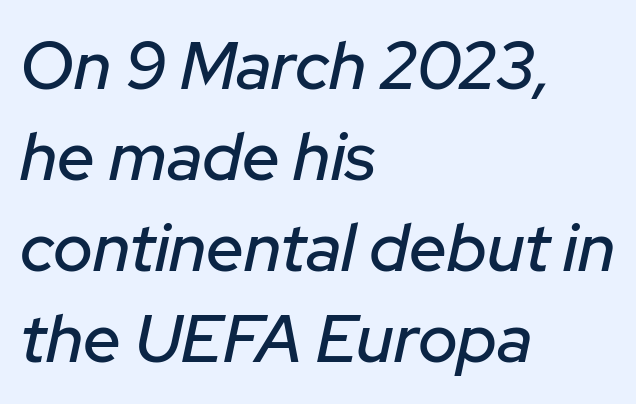
The image shows 67 px text type, italic (leaning right); set left-aligned, normal line spacing (1.36x), normal letter spacing, not underlined; low stroke contrast and a medium x-height.
